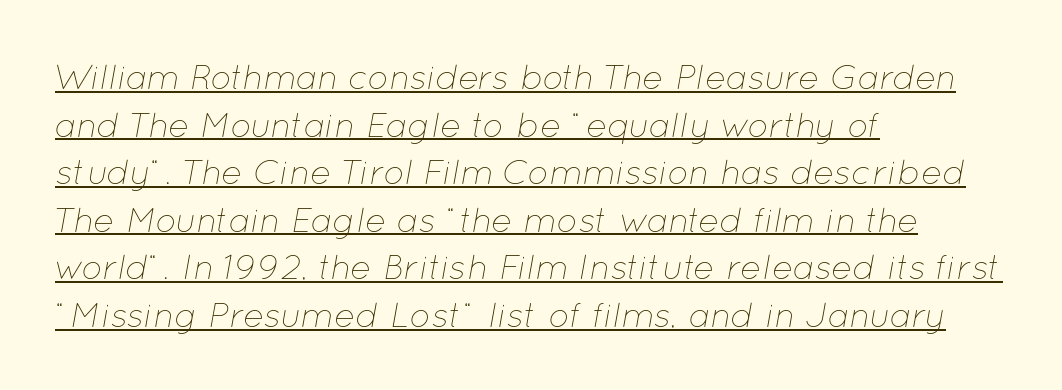
The image shows 35 px thin type, italic (leaning right); set left-aligned, normal line spacing (1.36x), normal letter spacing, underlined; low stroke contrast and a medium x-height.
